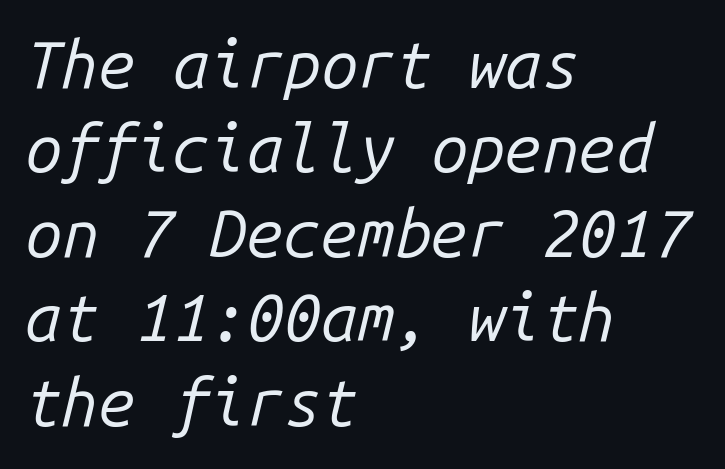
These lines are set flush left with a ragged right edge. The zone under the glyphs is completely vacant. Posture: slanted. Letter spacing: default. Vertical spacing — default. Heft: none added — not bold.
